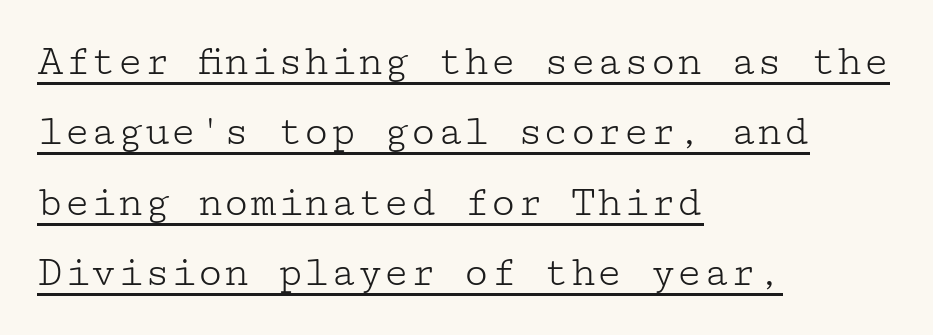
The image shows 44 px light, wide serif type, upright; set left-aligned, normal line spacing (1.6x), normal letter spacing, underlined; low stroke contrast and a medium x-height.
